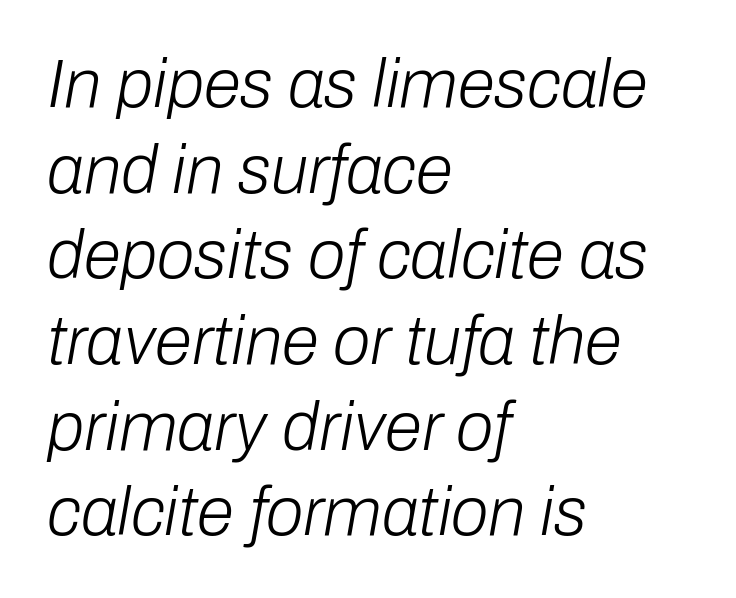
Q: Is the text bold? A: No.
Q: Is the text italic (slanted)? A: Yes, it leans right by about 10 degrees.
Q: Is the text underlined? A: No.
Q: How is the paragraph aligned? A: Left-aligned.
Q: Is the spacing between letters normal or unusually wide? A: Normal.
Q: Is the spacing between lines tight, normal or loose? A: Normal.
Q: Width (condensed, normal, or wide)? A: Normal.
Q: Stroke contrast? A: Low.
Q: x-height? A: Medium.
Q: Monospaced? A: No.
